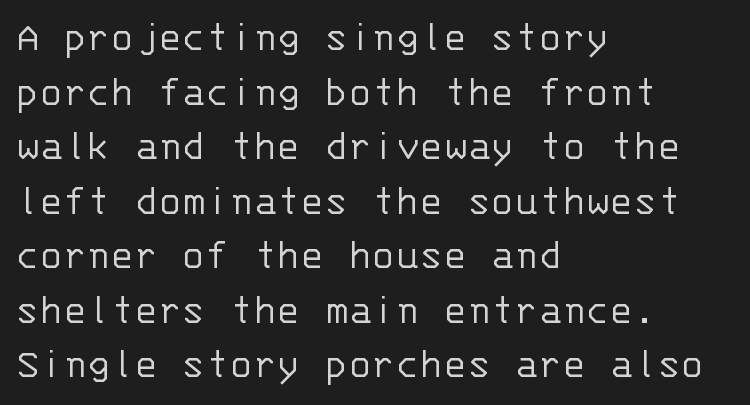
{"serif": "no", "italic": "no", "bold": "no", "weight": "light", "width": "normal", "stroke_contrast": "low", "x_height": "large", "monospaced": "yes", "underline": "no", "align": "left", "line_spacing_ratio": 1.24, "letter_spacing": "normal", "letter_spacing_em": 0.0, "glyph_px": 44}
